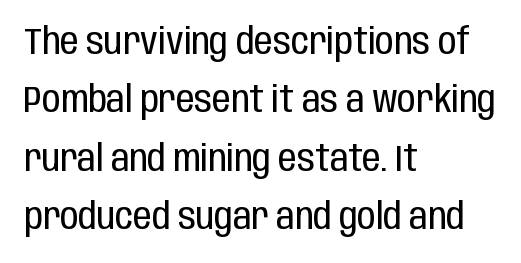
The image shows 37 px regular-weight, condensed sans-serif type, upright; set left-aligned, normal line spacing (1.58x), normal letter spacing, not underlined; low stroke contrast and a large x-height.
